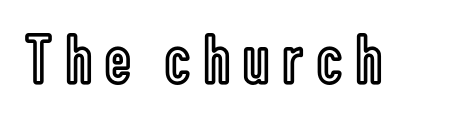
Q: Is the text italic (slanted)? A: No, it is upright.
Q: Is the text underlined? A: No.
Q: Width (condensed, normal, or wide)? A: Condensed.
Q: x-height? A: Medium.
Q: Monospaced? A: No.
